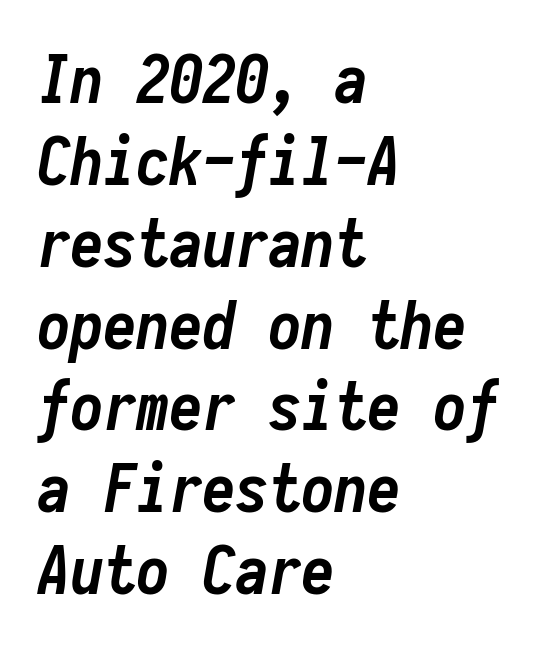
Q: Is the text bold? A: Yes.
Q: Is the text italic (slanted)? A: Yes, it leans right by about 10 degrees.
Q: Is the text underlined? A: No.
Q: How is the paragraph aligned? A: Left-aligned.
Q: Is the spacing between letters normal or unusually wide? A: Normal.
Q: Width (condensed, normal, or wide)? A: Condensed.
Q: Stroke contrast? A: Low.
Q: x-height? A: Medium.
Q: Monospaced? A: Yes.
